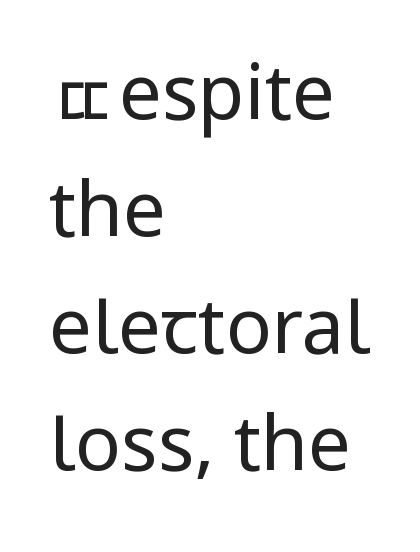
The image shows 76 px regular-weight, condensed sans-serif type, upright; set left-aligned, normal line spacing (1.54x), normal letter spacing, not underlined; low stroke contrast.
